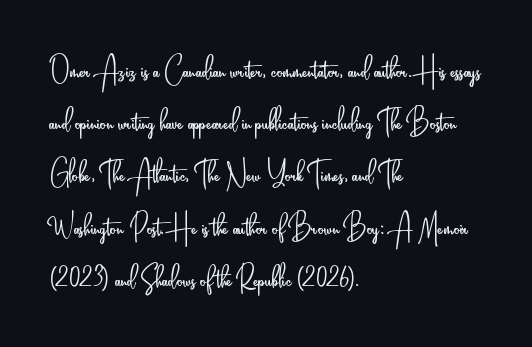
{"serif": "no", "bold": "no", "weight": "light", "width": "condensed", "stroke_contrast": "low", "x_height": "small", "monospaced": "no", "underline": "no", "align": "left", "line_spacing": "normal", "line_spacing_ratio": 1.41, "letter_spacing": "normal", "letter_spacing_em": 0.0, "glyph_px": 37}
